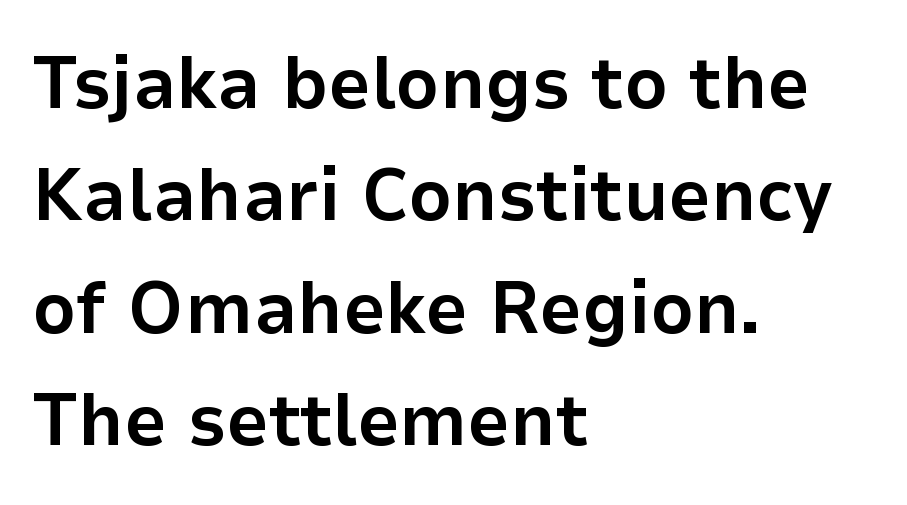
Q: Is the text bold? A: Yes.
Q: Is the text italic (slanted)? A: No, it is upright.
Q: Is the typeface a serif or a sans-serif typeface? A: Sans-serif.
Q: Is the text underlined? A: No.
Q: How is the paragraph aligned? A: Left-aligned.
Q: Is the spacing between letters normal or unusually wide? A: Normal.
Q: Is the spacing between lines tight, normal or loose? A: Normal.
Q: Width (condensed, normal, or wide)? A: Normal.
Q: Stroke contrast? A: Low.
Q: x-height? A: Medium.
Q: Monospaced? A: No.
